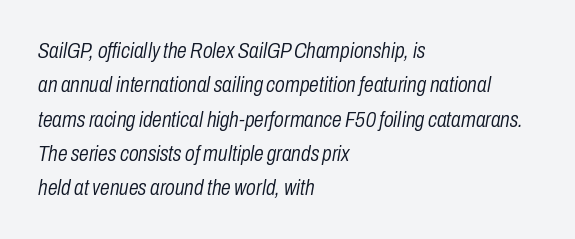
{"italic": "yes", "lean": "right", "slant_degrees": 10, "bold": "no", "underline": "no", "align": "left", "line_spacing": "normal", "line_spacing_ratio": 1.56, "letter_spacing": "normal", "letter_spacing_em": 0.0, "glyph_px": 22}
